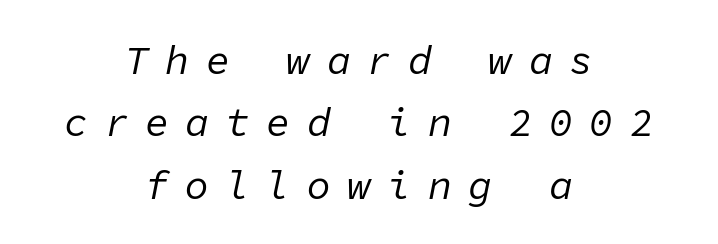
Every row of glyphs is offset so its center matches the block's center. A clean baseline with only descenders dipping below it. Every character here occupies the same horizontal width, giving the sample a typewriter-like rhythm. Compared with typical body copy, the letter spacing here is much looser.
